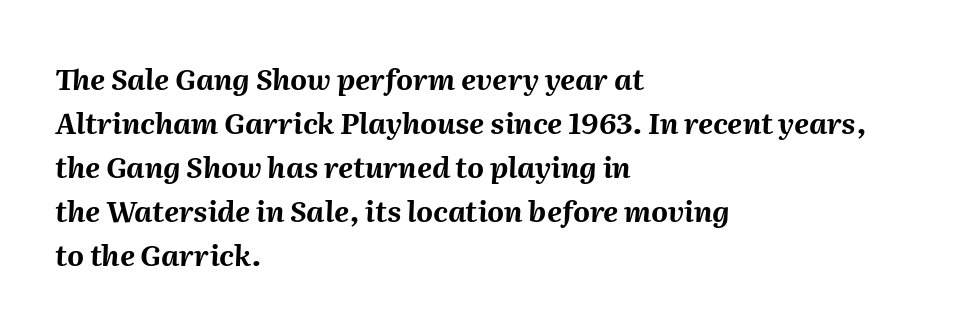
{"italic": "yes", "lean": "right", "slant_degrees": 2, "bold": "yes", "weight": "bold", "width": "normal", "stroke_contrast": "medium", "x_height": "medium", "monospaced": "no", "underline": "no", "align": "left", "line_spacing": "normal", "line_spacing_ratio": 1.52, "letter_spacing": "normal", "letter_spacing_em": 0.0, "glyph_px": 29}
